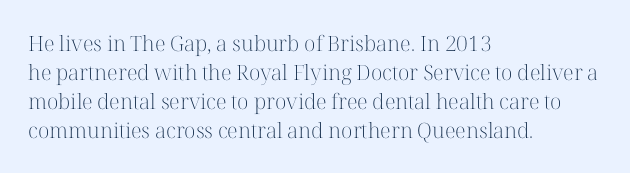
Letters rest on an invisible, unmarked baseline. Heaviness? Minimal to ordinary, like unemphasized prose. The rendering anchors every line to the left-hand side. The line-height multiplier appears to be the usual default.
